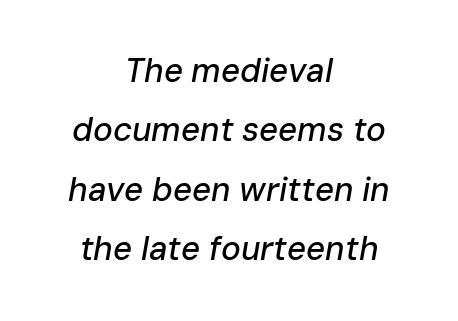
The glyphs are unaccompanied by any horizontal stroke below them. Words appear dense and cohesive because spacing is normal. Is the type slanted? Yes — the strokes lean at a clear angle. Compared with a flush-left layout, this one balances lines on the center instead. The rendering uses natural spacing where letterforms have individual widths.
